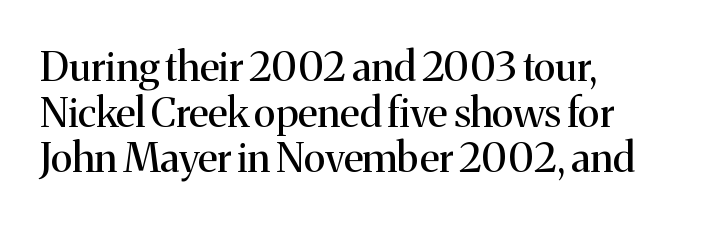
Q: Is the text bold? A: No.
Q: Is the text italic (slanted)? A: No, it is upright.
Q: Is the typeface a serif or a sans-serif typeface? A: Serif.
Q: Is the text underlined? A: No.
Q: How is the paragraph aligned? A: Left-aligned.
Q: Is the spacing between letters normal or unusually wide? A: Normal.
Q: Is the spacing between lines tight, normal or loose? A: Tight.
Q: Width (condensed, normal, or wide)? A: Normal.
Q: Stroke contrast? A: Medium.
Q: x-height? A: Medium.
Q: Monospaced? A: No.
